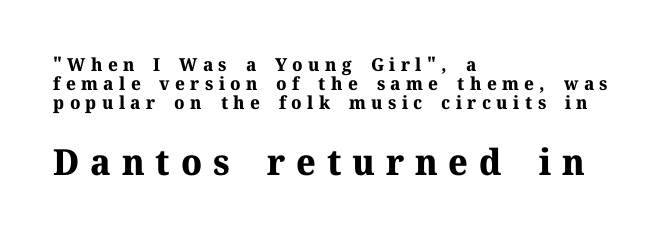
Q: Is the text bold? A: Yes.
Q: Is the text italic (slanted)? A: No, it is upright.
Q: Is the typeface a serif or a sans-serif typeface? A: Serif.
Q: Is the text underlined? A: No.
Q: How is the paragraph aligned? A: Left-aligned.
Q: Is the spacing between letters normal or unusually wide? A: Unusually wide.
Q: Is the spacing between lines tight, normal or loose? A: Tight.
Q: Which block of text is set in a larger size, the first (top) or the second (bottom)? A: The second (bottom) one.
Q: Width (condensed, normal, or wide)? A: Normal.
Q: Stroke contrast? A: Medium.
Q: x-height? A: Medium.
Q: Monospaced? A: No.
